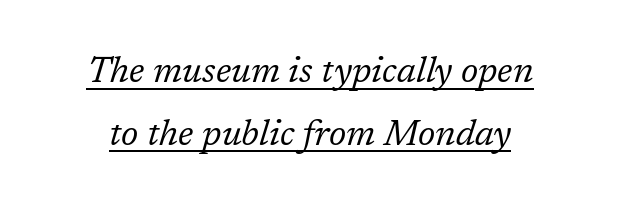
Vertical stems look standard width or narrower in stroke. The glyphs look as if they've been sheared to an angle. Short note: letters normally spaced. A typesetter would call this proportional, since set widths differ per character.
